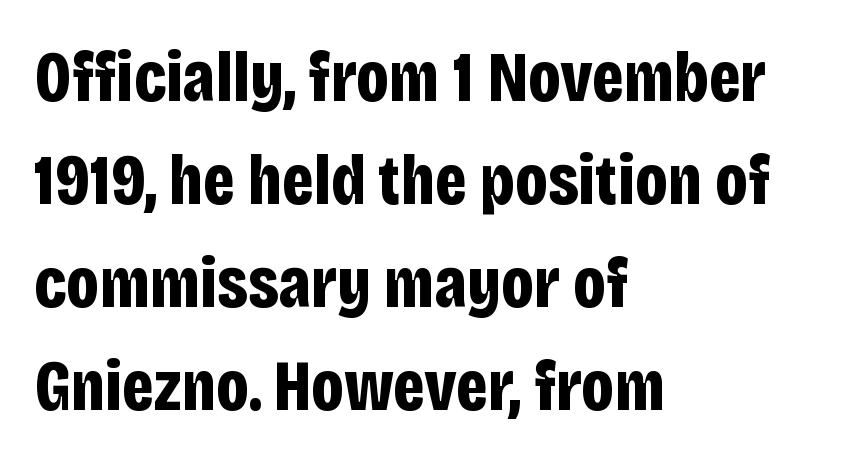
Q: Is the text bold? A: Yes.
Q: Is the text italic (slanted)? A: No, it is upright.
Q: Is the typeface a serif or a sans-serif typeface? A: Sans-serif.
Q: Is the text underlined? A: No.
Q: How is the paragraph aligned? A: Left-aligned.
Q: Is the spacing between letters normal or unusually wide? A: Normal.
Q: Is the spacing between lines tight, normal or loose? A: Normal.
Q: Width (condensed, normal, or wide)? A: Condensed.
Q: Stroke contrast? A: Low.
Q: x-height? A: Large.
Q: Monospaced? A: No.
